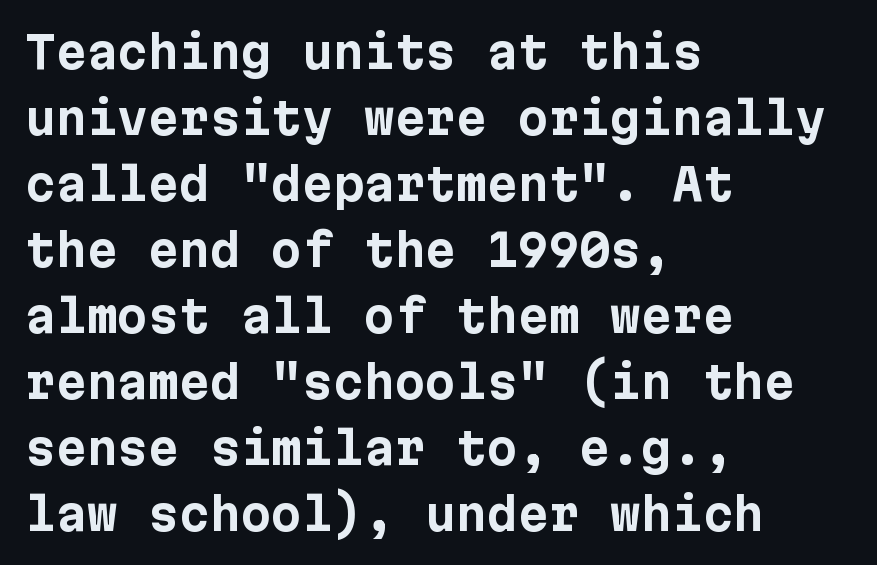
The image shows 44 px bold sans-serif type, upright; set left-aligned, normal line spacing (1.5x), normal letter spacing, not underlined; low stroke contrast and a medium x-height.
